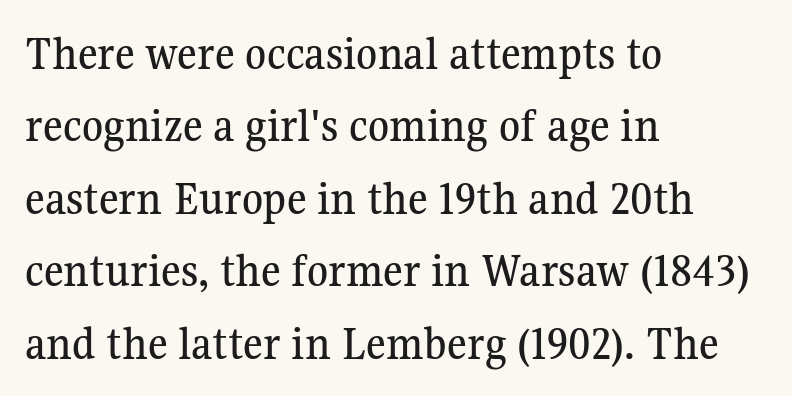
{"serif": "yes", "italic": "no", "width": "normal", "stroke_contrast": "medium", "x_height": "medium", "monospaced": "no", "underline": "no", "align": "left", "line_spacing": "normal", "line_spacing_ratio": 1.51, "letter_spacing": "normal", "letter_spacing_em": 0.0, "glyph_px": 48}
